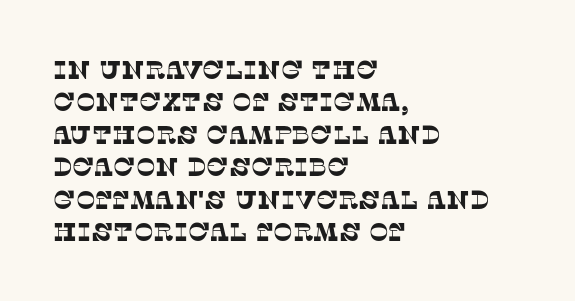
The image shows 26 px text type; set left-aligned, normal line spacing (1.25x), normal letter spacing, not underlined.
